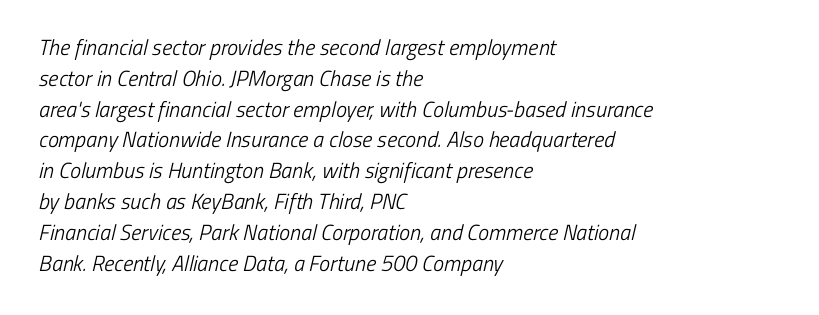
{"bold": "no", "underline": "no", "align": "left", "line_spacing": "normal", "line_spacing_ratio": 1.4, "letter_spacing": "normal", "letter_spacing_em": 0.0, "glyph_px": 22}
